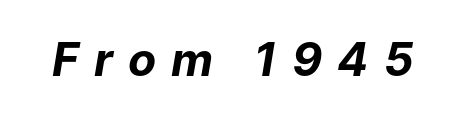
Q: Is the text bold? A: Yes.
Q: Is the text italic (slanted)? A: Yes, it leans right by about 9 degrees.
Q: Is the text underlined? A: No.
Q: Is the spacing between letters normal or unusually wide? A: Unusually wide.
Q: Width (condensed, normal, or wide)? A: Normal.
Q: Stroke contrast? A: Low.
Q: x-height? A: Medium.
Q: Monospaced? A: No.
